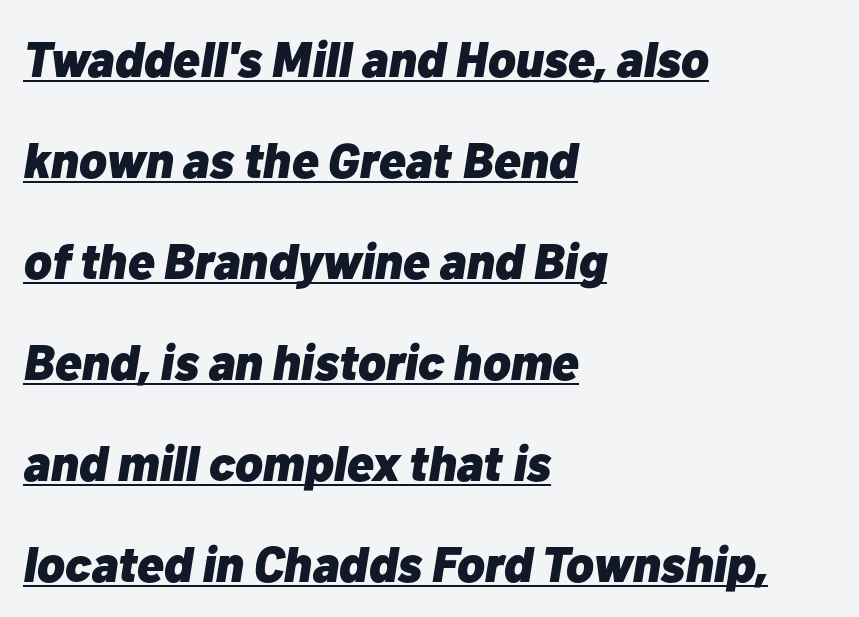
The image shows 50 px heavy type, italic (leaning right); set left-aligned, loose line spacing (2.02x), normal letter spacing, underlined; low stroke contrast and a medium x-height.
